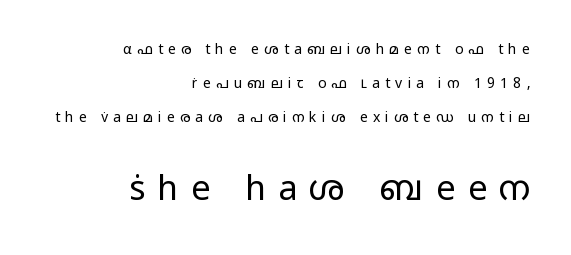
The ragged edge is on the left, which tells us the setting is flush right. Bare-footed words on every line. Does the lettering tilt? It doesn't — this is upright. Nope, no serifs anywhere on these letters. Students, note that the glyphs here are deliberately spaced far apart.
